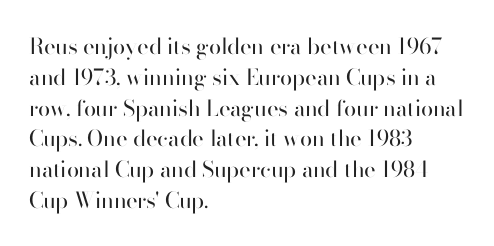
Q: Is the text bold? A: No.
Q: Is the text italic (slanted)? A: No, it is upright.
Q: Is the text underlined? A: No.
Q: How is the paragraph aligned? A: Left-aligned.
Q: Is the spacing between letters normal or unusually wide? A: Normal.
Q: Is the spacing between lines tight, normal or loose? A: Normal.
